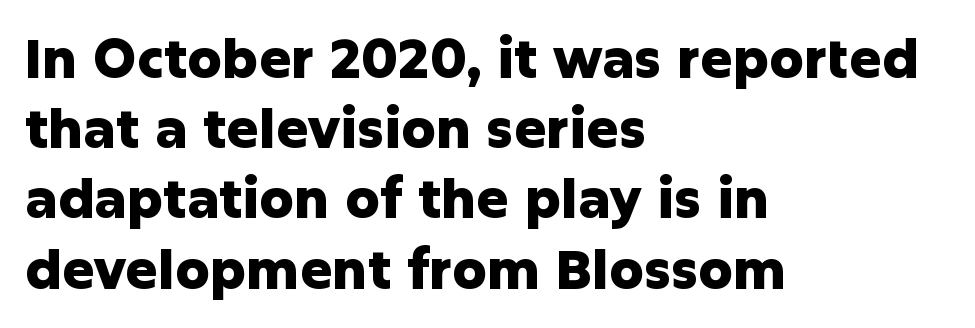
Standard letterfit; no display-style spreading of the glyphs. Are there feet on the stems? There aren't — it's a sans. Notice how the stems are strictly vertical — no italics here. Vertically, the passage feels balanced, rows spaced as you'd expect. Each letter keeps its own natural width here, so spacing adapts to shape.
